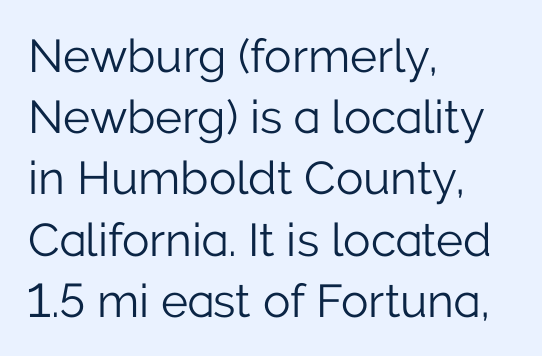
{"serif": "no", "italic": "no", "bold": "no", "weight": "light", "width": "normal", "stroke_contrast": "low", "x_height": "medium", "monospaced": "no", "underline": "no", "align": "left", "line_spacing": "normal", "line_spacing_ratio": 1.33, "letter_spacing": "normal", "letter_spacing_em": 0.0, "glyph_px": 46}
